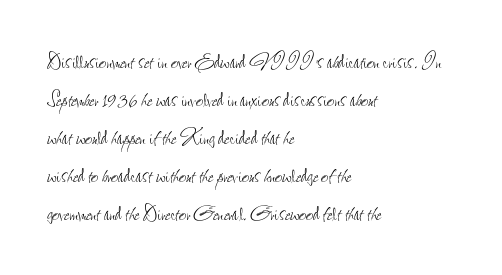
The image shows 26 px text type; set left-aligned, normal line spacing (1.46x), normal letter spacing, not underlined.
